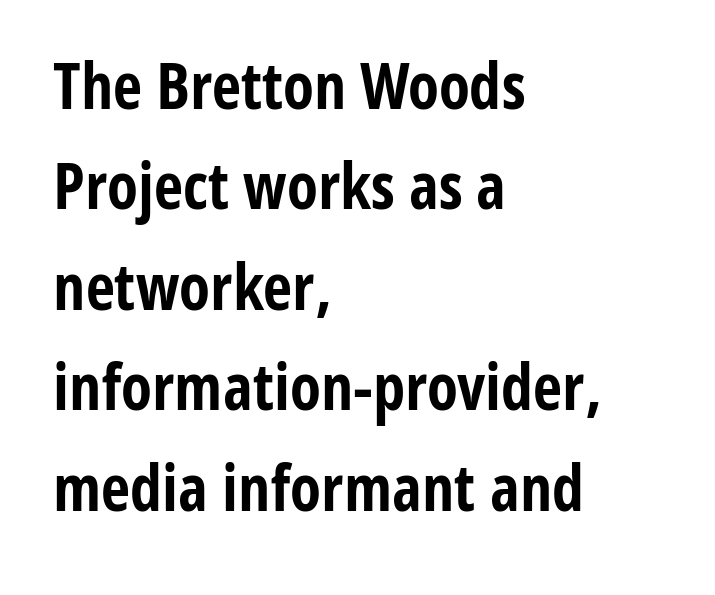
{"serif": "no", "italic": "no", "bold": "yes", "weight": "bold", "width": "condensed", "stroke_contrast": "low", "x_height": "medium", "monospaced": "no", "underline": "no", "align": "left", "line_spacing": "normal", "line_spacing_ratio": 1.57, "letter_spacing": "normal", "letter_spacing_em": 0.0, "glyph_px": 64}
